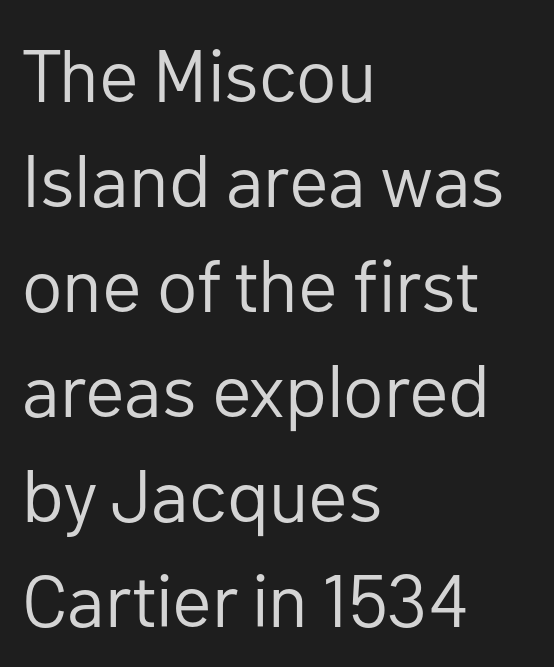
Q: Is the text bold? A: No.
Q: Is the text italic (slanted)? A: No, it is upright.
Q: Is the typeface a serif or a sans-serif typeface? A: Sans-serif.
Q: Is the text underlined? A: No.
Q: How is the paragraph aligned? A: Left-aligned.
Q: Is the spacing between letters normal or unusually wide? A: Normal.
Q: Is the spacing between lines tight, normal or loose? A: Normal.
Q: Width (condensed, normal, or wide)? A: Normal.
Q: Stroke contrast? A: Low.
Q: x-height? A: Medium.
Q: Monospaced? A: No.
